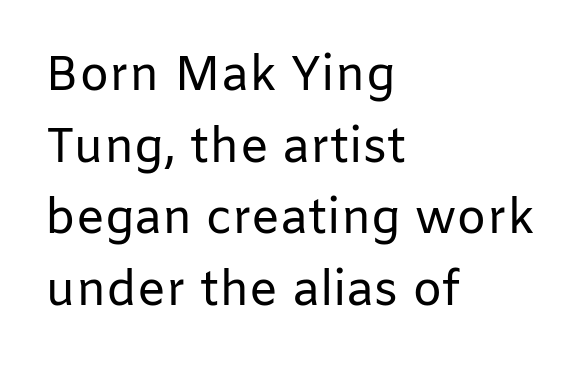
{"serif": "no", "italic": "no", "bold": "no", "weight": "regular", "width": "normal", "stroke_contrast": "low", "x_height": "medium", "monospaced": "no", "underline": "no", "align": "left", "line_spacing": "normal", "line_spacing_ratio": 1.49, "letter_spacing": "normal", "letter_spacing_em": 0.0, "glyph_px": 48}
